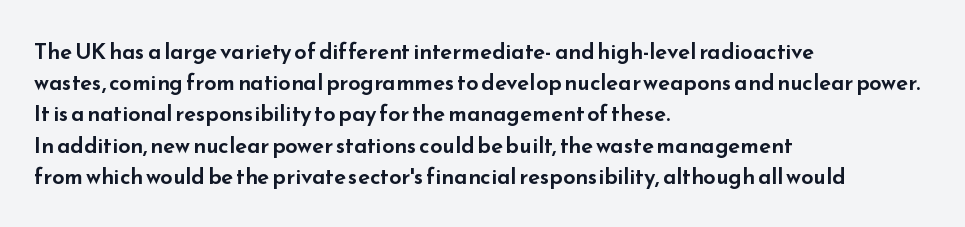
{"italic": "no", "underline": "no", "align": "left", "line_spacing": "normal", "line_spacing_ratio": 1.42, "letter_spacing": "normal", "letter_spacing_em": 0.0, "glyph_px": 22}
